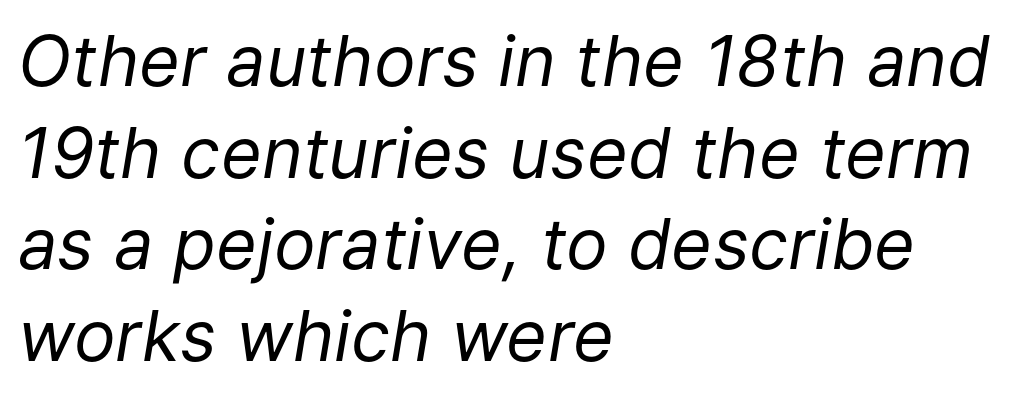
Q: Is the text bold? A: No.
Q: Is the text italic (slanted)? A: Yes, it leans right by about 9 degrees.
Q: Is the text underlined? A: No.
Q: How is the paragraph aligned? A: Left-aligned.
Q: Is the spacing between letters normal or unusually wide? A: Normal.
Q: Is the spacing between lines tight, normal or loose? A: Normal.
Q: Width (condensed, normal, or wide)? A: Normal.
Q: Stroke contrast? A: Low.
Q: x-height? A: Medium.
Q: Monospaced? A: No.
